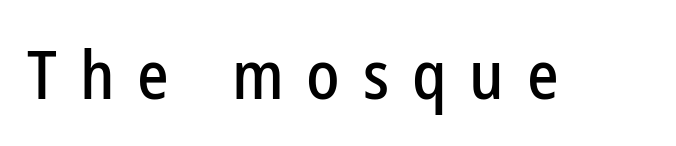
Is there any slant? The stems are plumb. The words here are not underlined. A typesetter would call this proportional, since set widths differ per character. The rendering inserts visible extra space after every character. Look at the bottom of the vertical strokes: they stop flat, with no serifs.
